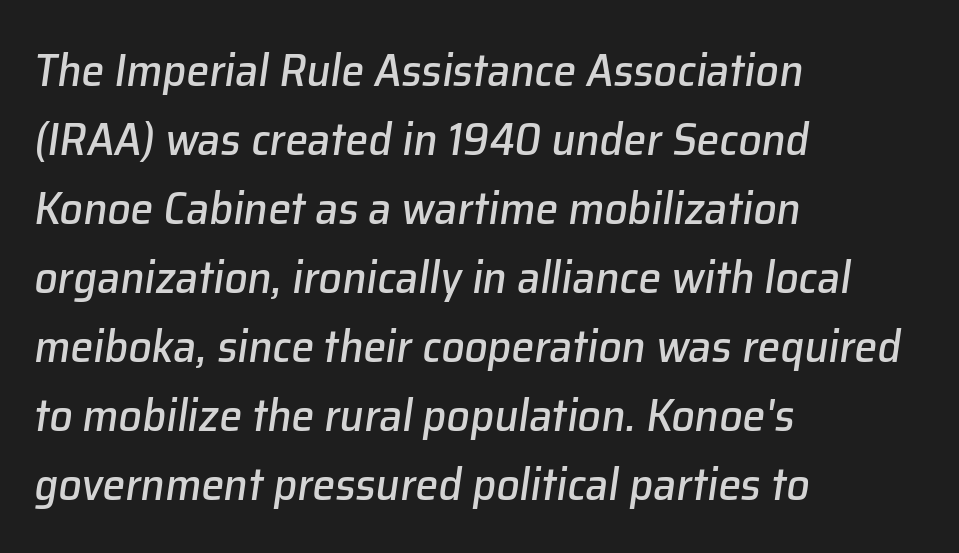
{"italic": "yes", "lean": "right", "slant_degrees": 8, "width": "normal", "stroke_contrast": "low", "x_height": "medium", "monospaced": "no", "underline": "no", "align": "left", "line_spacing": "normal", "line_spacing_ratio": 1.5, "letter_spacing": "normal", "letter_spacing_em": 0.0, "glyph_px": 46}
